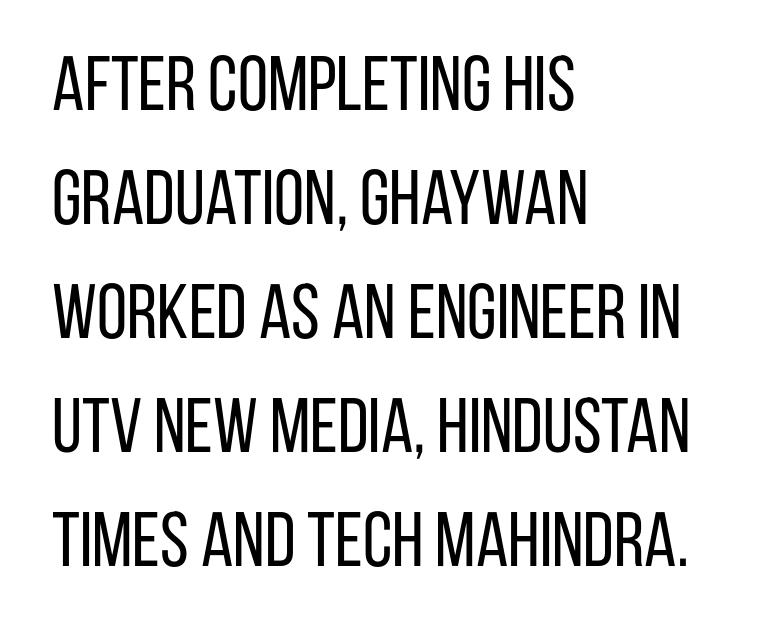
The image shows 77 px regular-weight, condensed sans-serif type, upright; set left-aligned, normal line spacing (1.48x), normal letter spacing, not underlined; low stroke contrast and a large x-height.
